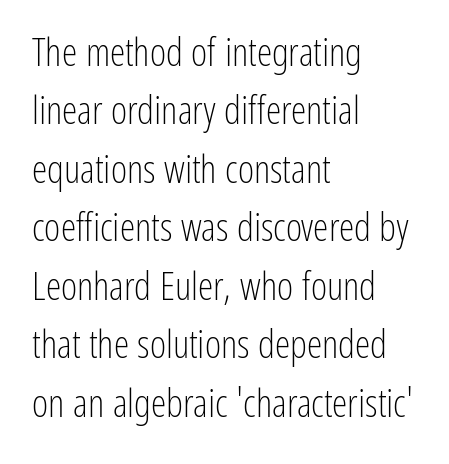
Do the characters align in a grid? No, the font is proportional. The face used here is rendered with its standard letterfit. Stems and bowls with no extra thickness — not bold. Casual observation: everything's shoved over to the left. Beneath every word, the page is bare.
